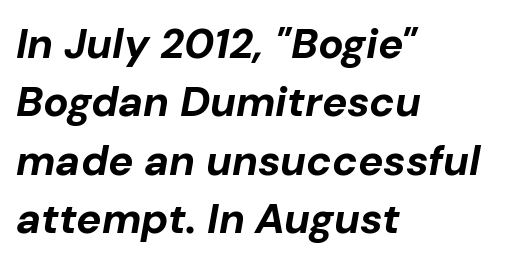
Q: Is the text bold? A: Yes.
Q: Is the text italic (slanted)? A: Yes, it leans right by about 10 degrees.
Q: Is the text underlined? A: No.
Q: How is the paragraph aligned? A: Left-aligned.
Q: Is the spacing between letters normal or unusually wide? A: Normal.
Q: Is the spacing between lines tight, normal or loose? A: Normal.
Q: Width (condensed, normal, or wide)? A: Normal.
Q: Stroke contrast? A: Low.
Q: x-height? A: Medium.
Q: Monospaced? A: No.
